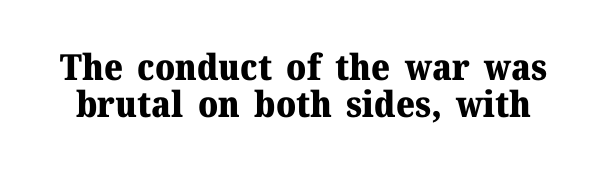
Q: Is the text bold? A: Yes.
Q: Is the text italic (slanted)? A: No, it is upright.
Q: Is the typeface a serif or a sans-serif typeface? A: Serif.
Q: Is the text underlined? A: No.
Q: Is the spacing between letters normal or unusually wide? A: Normal.
Q: Is the spacing between lines tight, normal or loose? A: Tight.
Q: Width (condensed, normal, or wide)? A: Normal.
Q: Stroke contrast? A: Medium.
Q: x-height? A: Medium.
Q: Monospaced? A: No.
